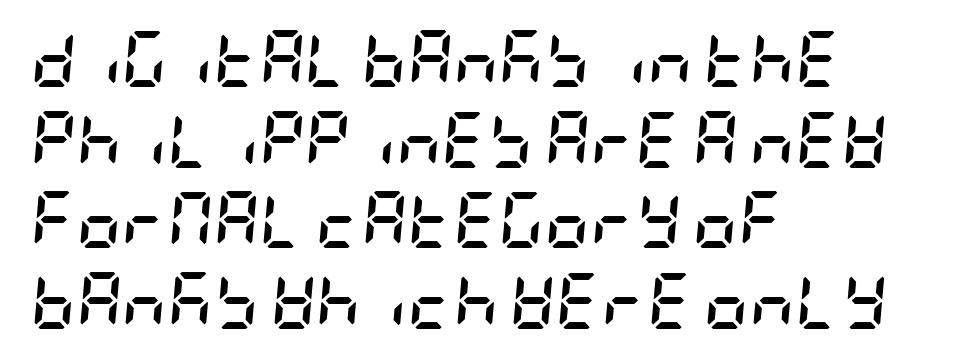
{"italic": "yes", "lean": "right", "slant_degrees": 5, "bold": "yes", "weight": "semibold", "width": "condensed", "stroke_contrast": "low", "x_height": "large", "underline": "no", "align": "left", "line_spacing": "normal", "line_spacing_ratio": 1.44, "letter_spacing": "normal", "letter_spacing_em": 0.0, "glyph_px": 56}
